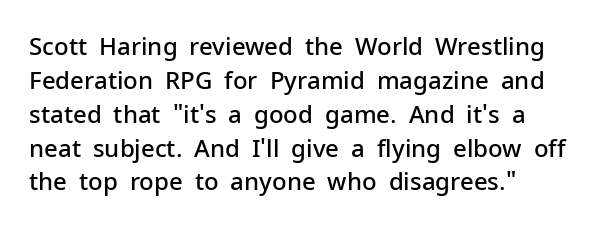
Q: Is the text bold? A: Semi-bold.
Q: Is the text italic (slanted)? A: No, it is upright.
Q: Is the text underlined? A: No.
Q: Is the spacing between letters normal or unusually wide? A: Normal.
Q: Is the spacing between lines tight, normal or loose? A: Normal.
